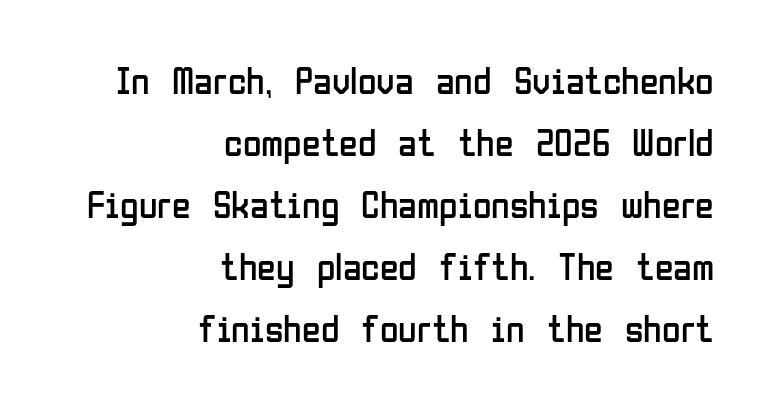
{"serif": "no", "italic": "no", "bold": "no", "weight": "regular", "width": "condensed", "stroke_contrast": "low", "x_height": "medium", "monospaced": "no", "underline": "no", "align": "right", "line_spacing": "normal", "line_spacing_ratio": 1.63, "letter_spacing": "normal", "letter_spacing_em": 0.0, "glyph_px": 38}
